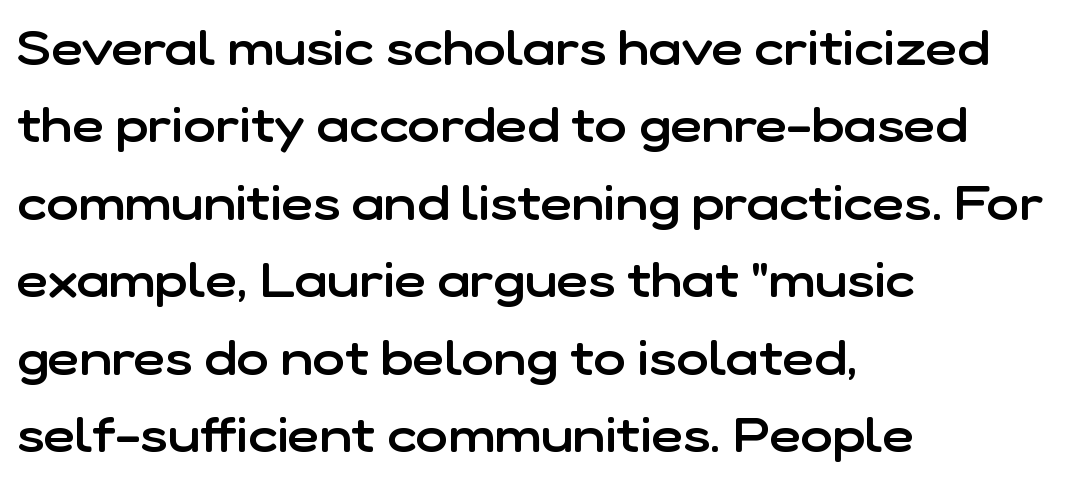
Q: Is the text bold? A: Semi-bold.
Q: Is the text italic (slanted)? A: No, it is upright.
Q: Is the typeface a serif or a sans-serif typeface? A: Sans-serif.
Q: Is the text underlined? A: No.
Q: How is the paragraph aligned? A: Left-aligned.
Q: Is the spacing between letters normal or unusually wide? A: Normal.
Q: Is the spacing between lines tight, normal or loose? A: Normal.
Q: Width (condensed, normal, or wide)? A: Normal.
Q: Stroke contrast? A: Low.
Q: x-height? A: Medium.
Q: Monospaced? A: No.
